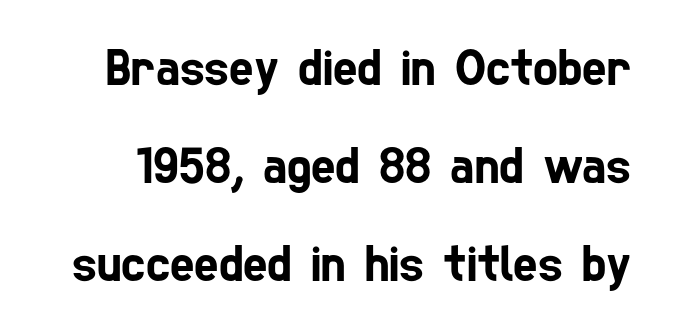
{"serif": "no", "width": "condensed", "stroke_contrast": "low", "x_height": "medium", "monospaced": "no", "underline": "no", "line_spacing_ratio": 1.88, "letter_spacing": "normal", "letter_spacing_em": 0.0, "glyph_px": 52}
